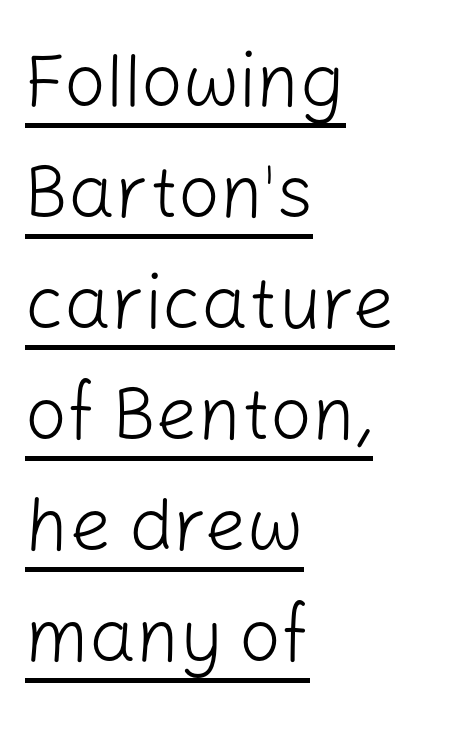
{"serif": "no", "italic": "no", "bold": "no", "weight": "light", "width": "normal", "stroke_contrast": "low", "x_height": "medium", "monospaced": "no", "underline": "yes", "align": "left", "line_spacing": "normal", "line_spacing_ratio": 1.5, "letter_spacing": "normal", "letter_spacing_em": 0.0, "glyph_px": 74}
